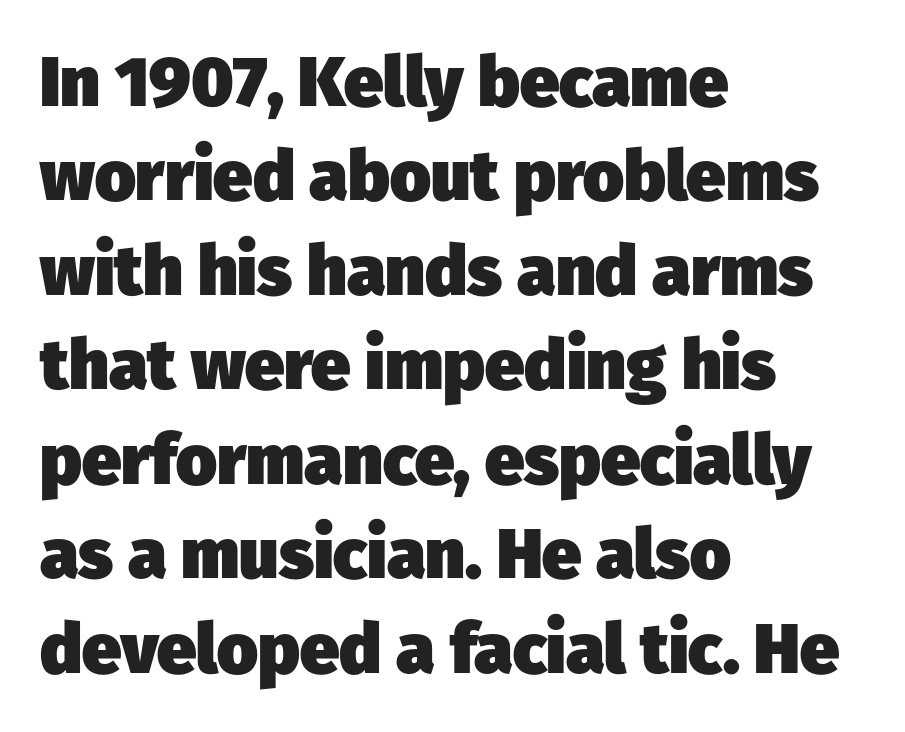
These lines carry a lot of weight — the face is fully bold. No word sits above an underline. What's the leading like? Ordinary, nothing unusual. A typesetter would call this proportional, since set widths differ per character. The ragged edge is on the right, which tells us the setting is flush left. The typeface chosen for these lines omits serifs.
